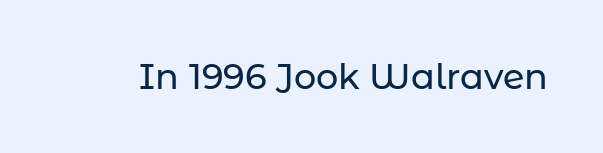
The image shows 35 px sans-serif type, upright; set normal letter spacing, not underlined; low stroke contrast and a medium x-height.
